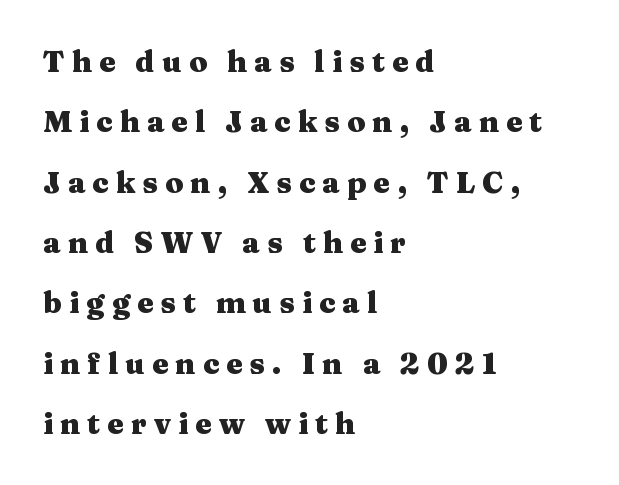
Q: Is the text bold? A: Yes.
Q: Is the text italic (slanted)? A: No, it is upright.
Q: Is the typeface a serif or a sans-serif typeface? A: Serif.
Q: Is the text underlined? A: No.
Q: How is the paragraph aligned? A: Left-aligned.
Q: Is the spacing between letters normal or unusually wide? A: Unusually wide.
Q: Is the spacing between lines tight, normal or loose? A: Loose.
Q: Width (condensed, normal, or wide)? A: Wide.
Q: Stroke contrast? A: Medium.
Q: x-height? A: Medium.
Q: Monospaced? A: No.
